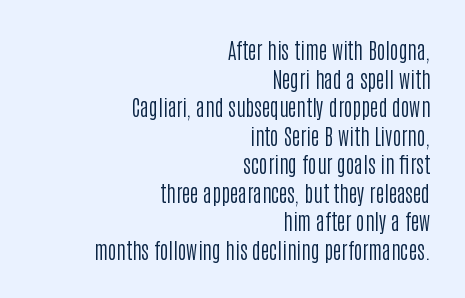
The image shows 21 px text type, upright; set right-aligned, normal line spacing (1.36x), normal letter spacing, not underlined.
